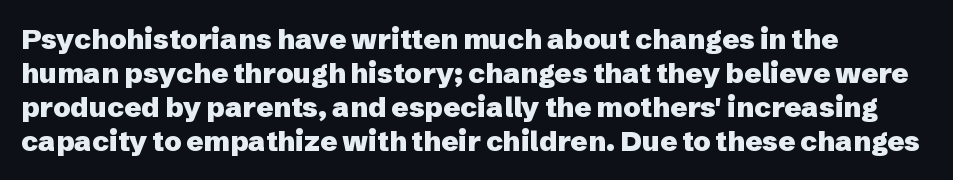
The passage shown is typed in a proportional face where columns would drift. What kind of face is this? One without serifs — a sans. Every letter is thick-stroked: bold, no question. The zone under the glyphs is completely vacant.
